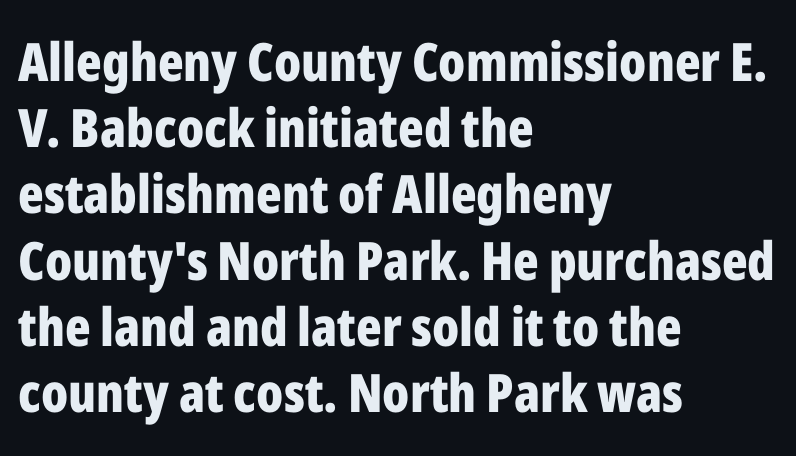
Q: Is the text bold? A: Yes.
Q: Is the text italic (slanted)? A: No, it is upright.
Q: Is the typeface a serif or a sans-serif typeface? A: Sans-serif.
Q: Is the text underlined? A: No.
Q: How is the paragraph aligned? A: Left-aligned.
Q: Is the spacing between letters normal or unusually wide? A: Normal.
Q: Is the spacing between lines tight, normal or loose? A: Normal.
Q: Width (condensed, normal, or wide)? A: Condensed.
Q: Stroke contrast? A: Low.
Q: x-height? A: Medium.
Q: Monospaced? A: No.
